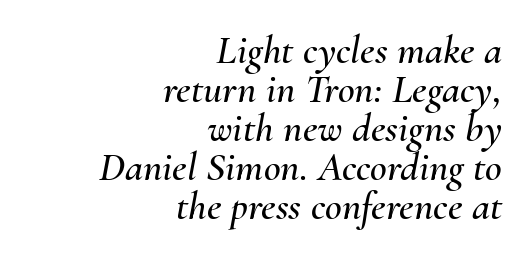
The type is set solid horizontally, with unmodified tracking. Casual observation: everything's shoved over to the right. A typesetter would call this leading minimal, almost set solid. Plain, unruled lines of type. A typesetter would call this proportional, since set widths differ per character.
